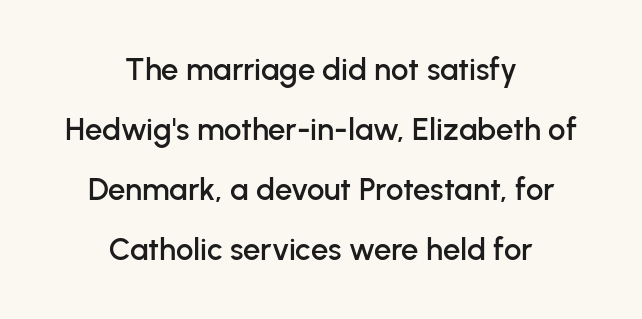
Note the varied advance widths — an 'i' is clearly narrower than an 'm'. Examine the stroke ends and you'll find no serifs. Is the letter spacing exaggerated? No — it looks like the ordinary default. The text block is weighted toward neither margin, spreading evenly from the middle.
